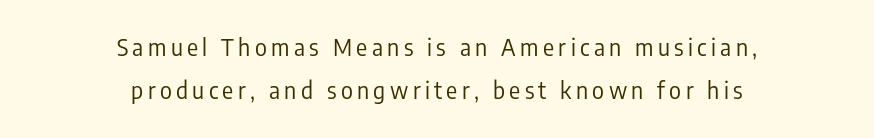
Q: Is the text bold? A: No.
Q: Is the text italic (slanted)? A: No, it is upright.
Q: Is the text underlined? A: No.
Q: How is the paragraph aligned? A: Centered.
